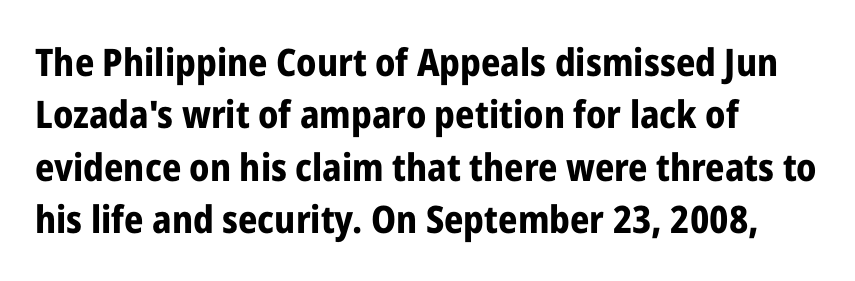
Posture: upright roman. If you measured baseline to baseline, you'd find a middling distance. The letters advance in unequal steps, a hallmark of proportional type. Glance below the letters and you will spot only blank space. Weight check: bold — yes, fully. The passage is arranged the way most books set body copy — flush left.
